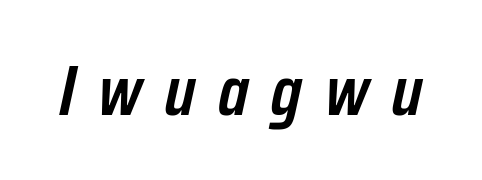
{"italic": "yes", "lean": "right", "slant_degrees": 12, "bold": "semi", "weight": "semibold", "width": "condensed", "stroke_contrast": "low", "x_height": "medium", "monospaced": "no", "underline": "no", "letter_spacing": "wide", "letter_spacing_em": 0.31, "glyph_px": 72}
